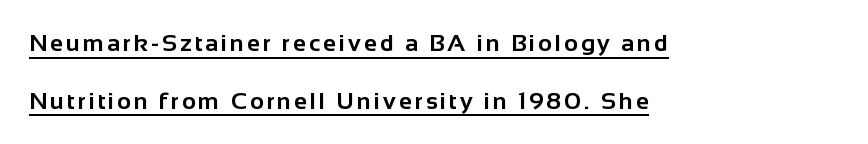
Each new line begins a long way beneath the previous one. Which margin do the lines hug? The left one — the right edge is uneven. Each line of the rendering has a horizontal stroke beneath the glyphs. Summary of weight: heavy, a full bold.
